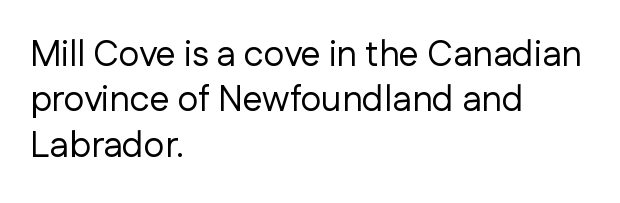
{"serif": "no", "italic": "no", "bold": "no", "weight": "regular", "width": "normal", "stroke_contrast": "low", "x_height": "medium", "monospaced": "no", "underline": "no", "align": "left", "line_spacing": "normal", "line_spacing_ratio": 1.26, "letter_spacing": "normal", "letter_spacing_em": 0.0, "glyph_px": 36}
